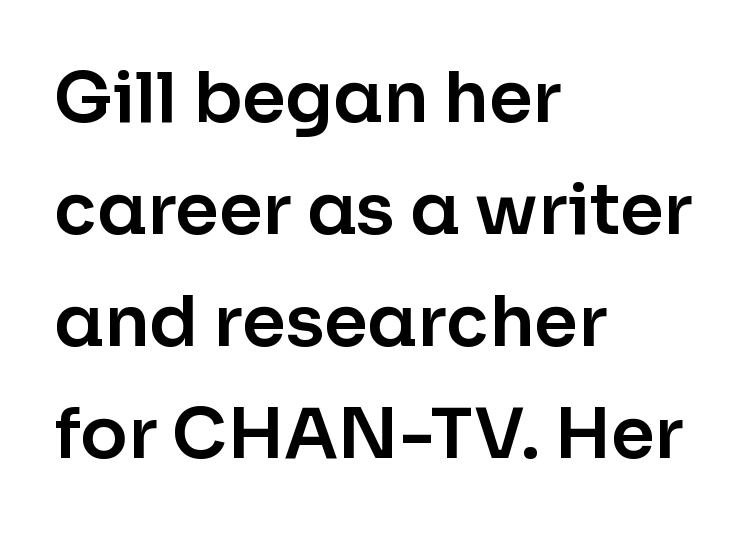
The specimen omits any rule beneath the text block's lines. This sample has the flowing, uneven cadence of proportional lettering. Typeset ragged right — the left edge is the straight one. No italicization has been applied; the sample stays upright. The font family rendered here belongs to the sans-serif group.
